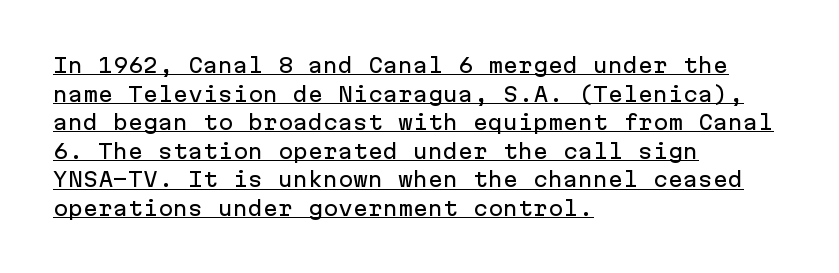
Q: Is the text italic (slanted)? A: No, it is upright.
Q: Is the text underlined? A: Yes.
Q: How is the paragraph aligned? A: Left-aligned.
Q: Is the spacing between letters normal or unusually wide? A: Normal.
Q: Is the spacing between lines tight, normal or loose? A: Normal.
